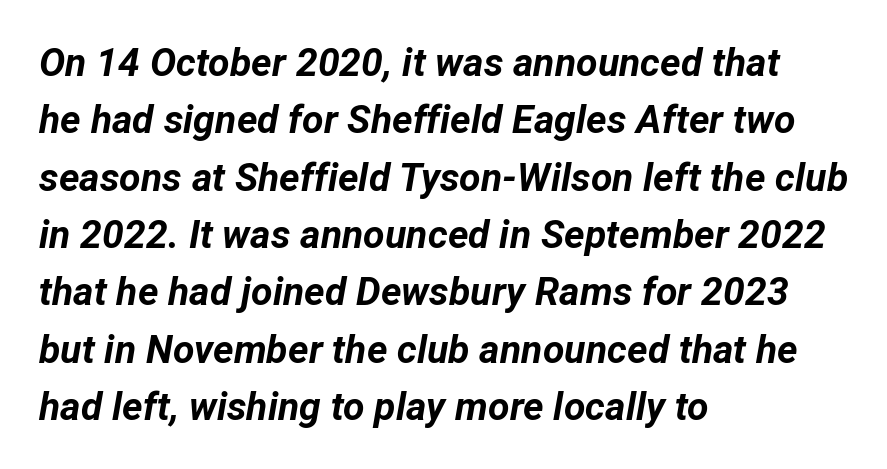
Every character sits at an angle, as italics do. Honestly, the row spacing looks completely unremarkable. The rendering keeps characters at their native spacing. Emphasis by weight is at full strength: bold. The compositor pushed each line to the left boundary.
